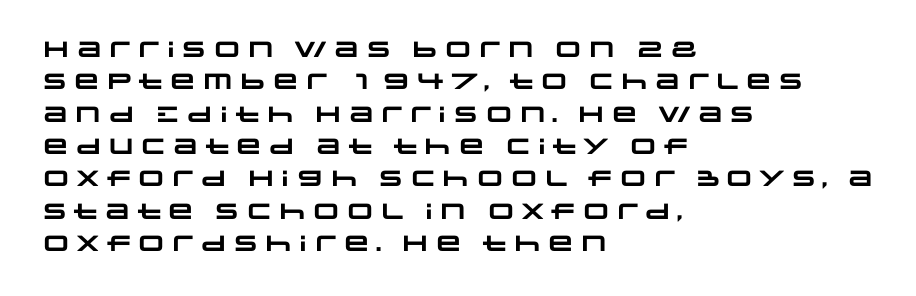
{"bold": "yes", "underline": "no", "align": "left", "line_spacing": "normal", "line_spacing_ratio": 1.47, "letter_spacing": "normal", "letter_spacing_em": 0.0, "glyph_px": 22}
